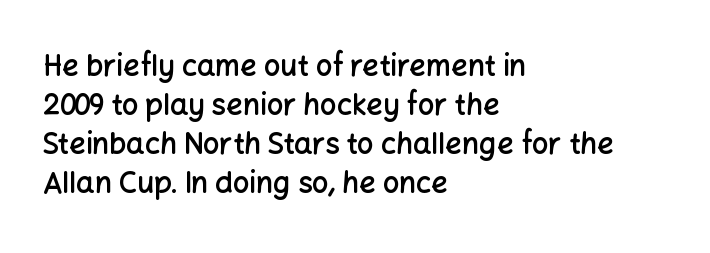
Line beginnings align vertically; line endings do not. The face used here is proportionally spaced, like ordinary book or web type. Compared with an ordinary text face, these strokes are moderately heavier — a semibold. Posture: straight, roman, zero tilt. Typographically, this falls in the sans-serif category. Any mark beneath the type? The region is blank.
